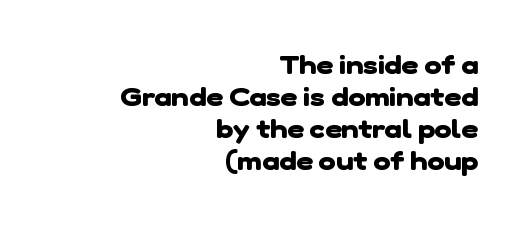
Each word holds together tightly as a unit, with standard inter-letter gaps. These lines are set flush right with a ragged left edge. Set as a true bold cut, around the 700 mark. Quick note: underline off.
